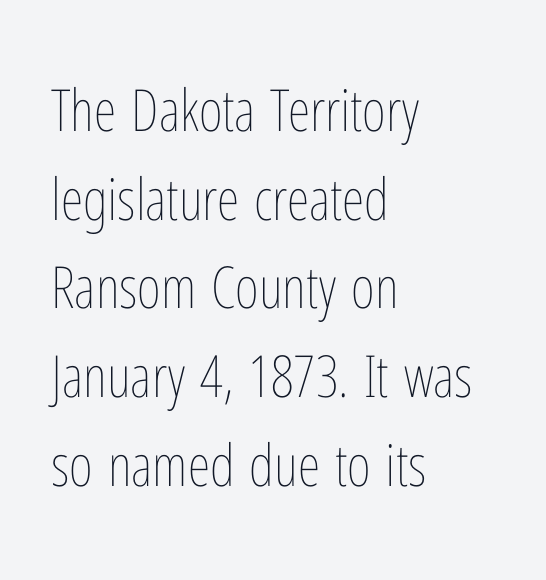
In CSS terms this would be text-align: left. Vertically, the passage feels balanced, rows spaced as you'd expect. Counters stay open thanks to moderate or lighter strokes. Do the characters align in a grid? No, the font is proportional. Has an underline been added? It has not.
